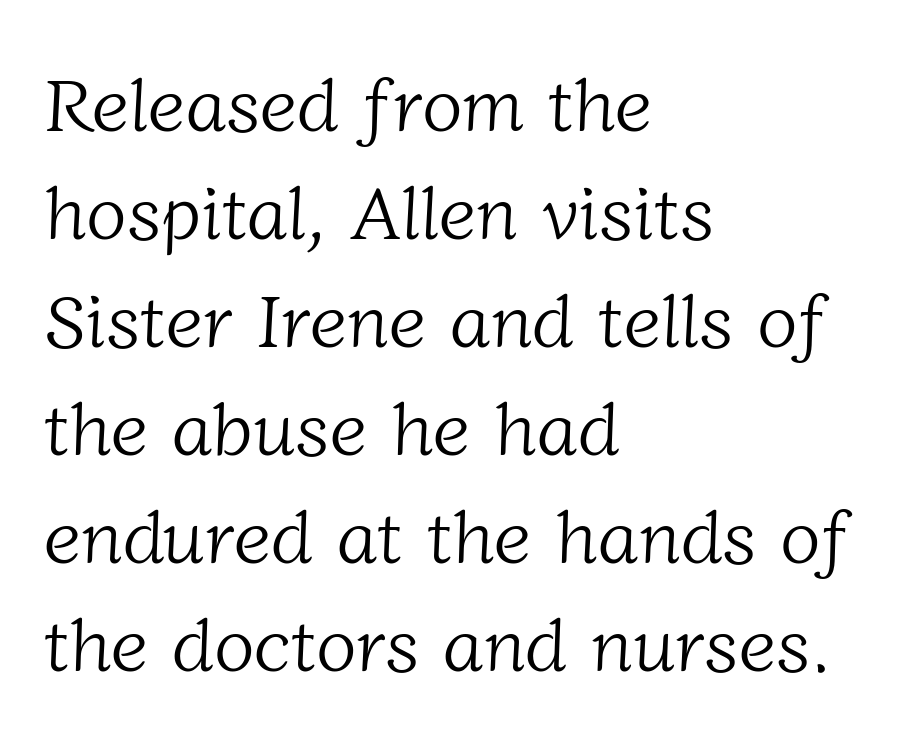
Varying glyph widths throughout — classic text-font behaviour. Is this a heavy cut? Hardly; it is regular or lighter. Letters rest on an invisible, unmarked baseline. Rows of type keep a routine distance in the vertical direction.
